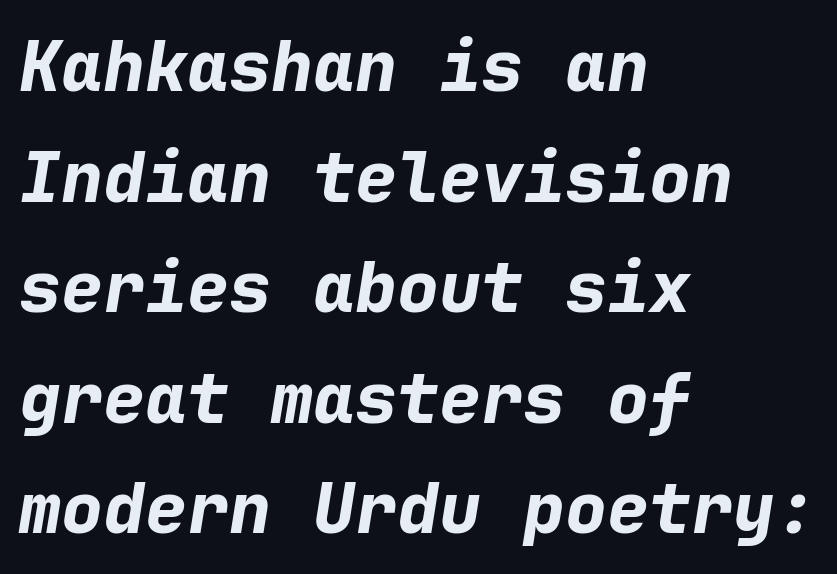
Q: Is the text bold? A: Yes.
Q: Is the text italic (slanted)? A: Yes, it leans right by about 9 degrees.
Q: Is the text underlined? A: No.
Q: How is the paragraph aligned? A: Left-aligned.
Q: Is the spacing between letters normal or unusually wide? A: Normal.
Q: Is the spacing between lines tight, normal or loose? A: Normal.
Q: Width (condensed, normal, or wide)? A: Normal.
Q: Stroke contrast? A: Low.
Q: x-height? A: Medium.
Q: Monospaced? A: Yes.
